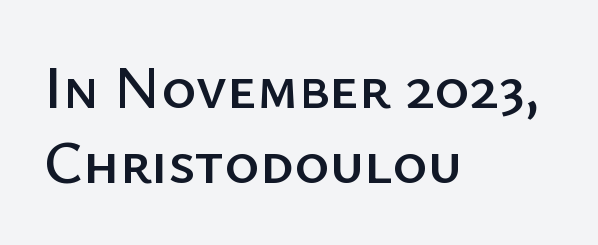
The line-height multiplier appears to be the usual default. Spacing verdict: proportional, widths tailored to each character. Every row of glyphs begins at an identical x-position on the left. These lines were composed using upright roman letters. The type is set solid horizontally, with unmodified tracking.
